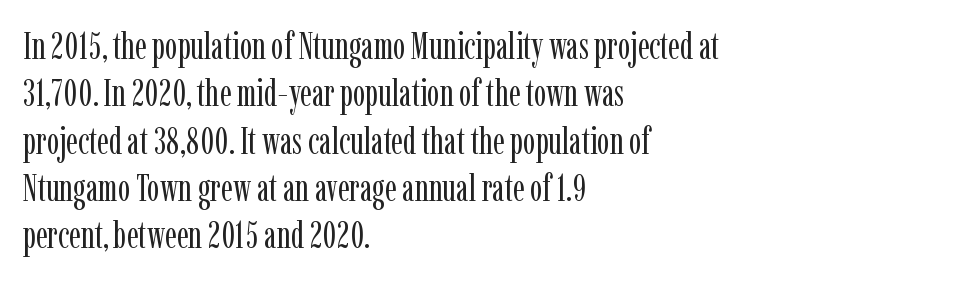
The image shows 37 px regular-weight, condensed serif type, upright; set left-aligned, normal line spacing (1.28x), normal letter spacing, not underlined; low stroke contrast and a medium x-height.
